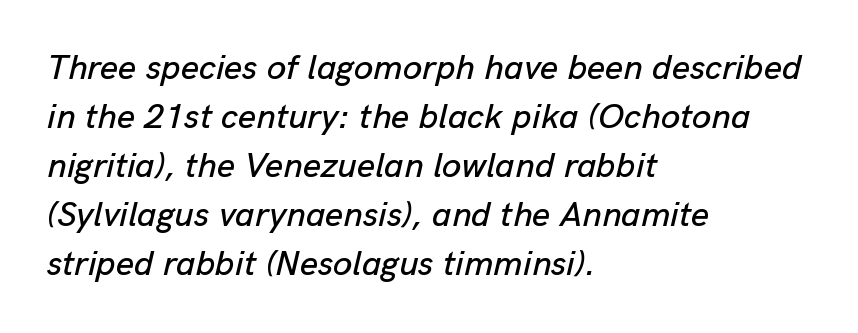
{"italic": "yes", "lean": "right", "slant_degrees": 13, "width": "normal", "stroke_contrast": "low", "x_height": "medium", "monospaced": "no", "underline": "no", "align": "left", "line_spacing": "normal", "line_spacing_ratio": 1.4, "letter_spacing": "normal", "letter_spacing_em": 0.0, "glyph_px": 35}
